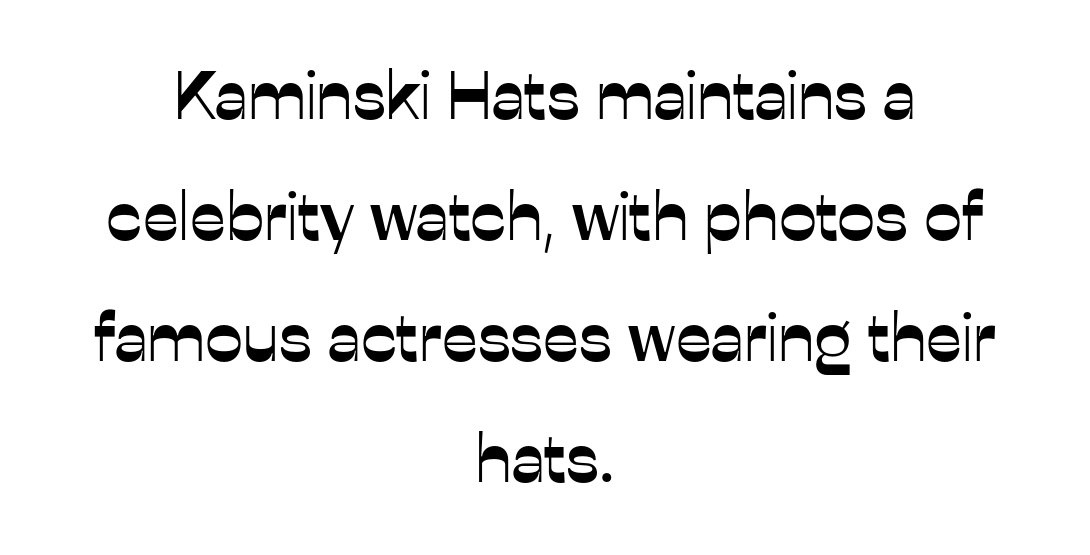
Q: Is the text italic (slanted)? A: No, it is upright.
Q: Is the typeface a serif or a sans-serif typeface? A: Sans-serif.
Q: Is the text underlined? A: No.
Q: How is the paragraph aligned? A: Centered.
Q: Is the spacing between letters normal or unusually wide? A: Normal.
Q: Width (condensed, normal, or wide)? A: Normal.
Q: Stroke contrast? A: Low.
Q: x-height? A: Medium.
Q: Monospaced? A: No.
